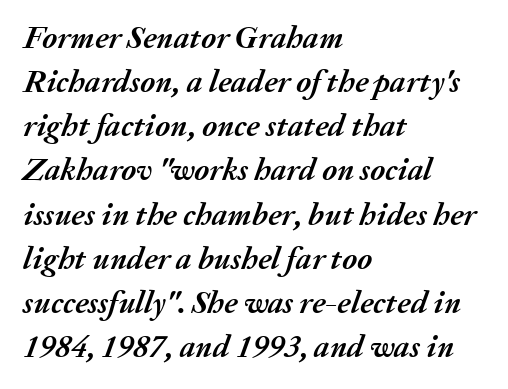
Q: Is the text bold? A: Yes.
Q: Is the text italic (slanted)? A: Yes, it leans right by about 20 degrees.
Q: Is the text underlined? A: No.
Q: How is the paragraph aligned? A: Left-aligned.
Q: Is the spacing between letters normal or unusually wide? A: Normal.
Q: Is the spacing between lines tight, normal or loose? A: Normal.
Q: Width (condensed, normal, or wide)? A: Normal.
Q: Stroke contrast? A: Medium.
Q: x-height? A: Medium.
Q: Monospaced? A: No.
